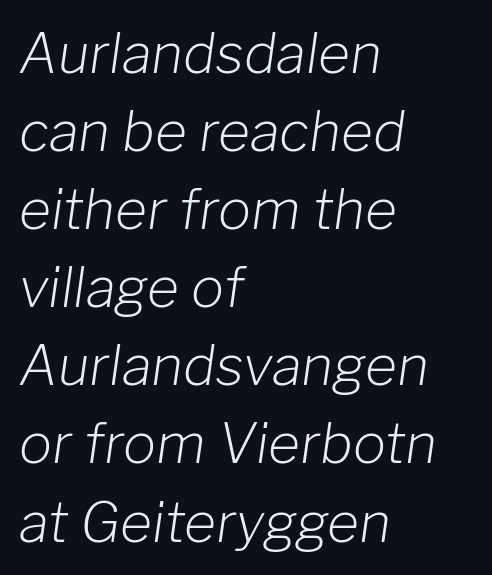
The face looks like a standard text weight, possibly lighter. The rendering uses natural spacing where letterforms have individual widths. Horizontally, the lines are justified to the leading edge only. Does extra space separate the letters? No, they use regular spacing. In terms of posture, this sample is oblique. The string is rendered with underlining switched off.
